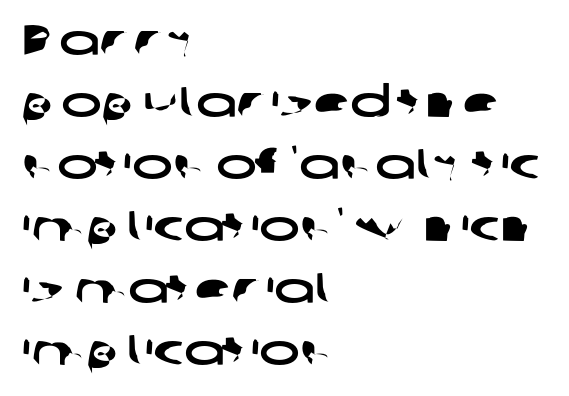
Here the designer chose a conventional face with non-uniform glyph widths. Just letters on the line, the space beneath them empty. Regarding leading, the lines here are spaced in the standard way. The ragged edge is on the right, which tells us the setting is flush left. Students, note that the glyphs here touch the page at normal intervals.
